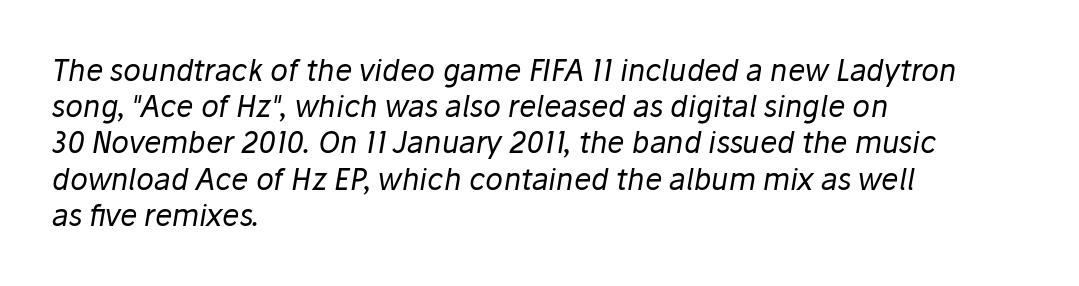
The image shows 29 px regular-weight type, italic (leaning right); set left-aligned, normal line spacing (1.25x), normal letter spacing, not underlined; low stroke contrast and a medium x-height.
